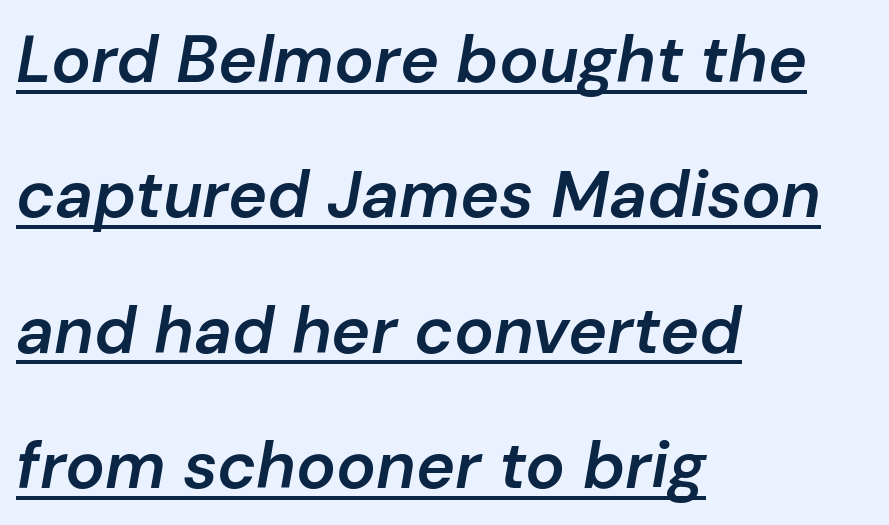
Spacing verdict: proportional, widths tailored to each character. This sample uses an oblique cut, with every glyph tilted off the vertical. Line spacing here is loose. Typographic density is moderately raised because the face is semibold.
